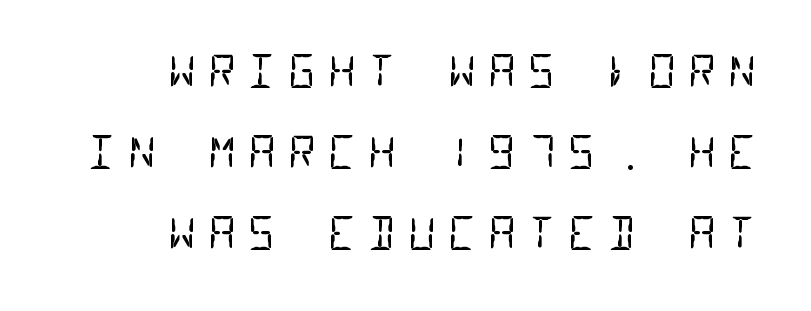
{"serif": "no", "bold": "no", "weight": "regular", "width": "condensed", "stroke_contrast": "low", "x_height": "large", "monospaced": "yes", "underline": "no", "align": "right", "line_spacing_ratio": 1.84, "letter_spacing": "wide", "letter_spacing_em": 0.26, "glyph_px": 44}
